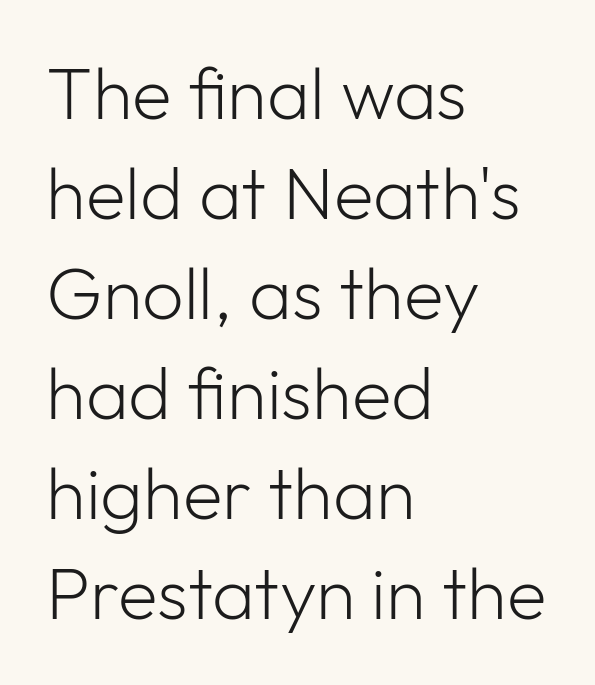
The image shows 73 px light sans-serif type, upright; set left-aligned, normal line spacing (1.37x), normal letter spacing, not underlined; low stroke contrast and a medium x-height.
